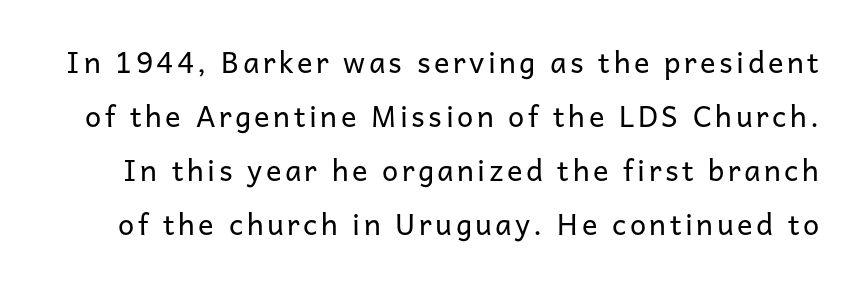
The space beneath each line is pristine and unruled. Every stem runs plumb, perpendicular to the baseline. The designer went with a sans here, leaving each stem footless. Is the type heavy? It reads as light-to-regular instead. Note the varied advance widths — an 'i' is clearly narrower than an 'm'.
